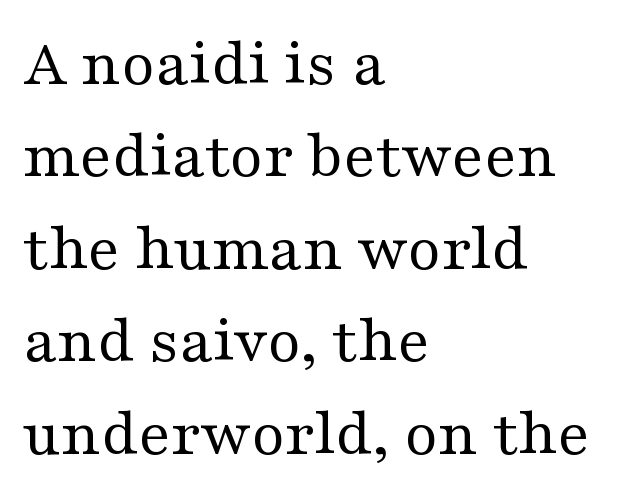
Q: Is the text bold? A: No.
Q: Is the text italic (slanted)? A: No, it is upright.
Q: Is the typeface a serif or a sans-serif typeface? A: Serif.
Q: Is the text underlined? A: No.
Q: How is the paragraph aligned? A: Left-aligned.
Q: Is the spacing between letters normal or unusually wide? A: Normal.
Q: Is the spacing between lines tight, normal or loose? A: Normal.
Q: Width (condensed, normal, or wide)? A: Wide.
Q: Stroke contrast? A: Medium.
Q: x-height? A: Medium.
Q: Monospaced? A: No.
